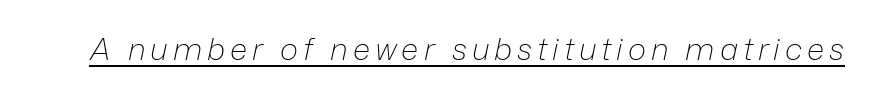
{"italic": "yes", "lean": "right", "slant_degrees": 12, "bold": "no", "weight": "light", "width": "normal", "stroke_contrast": "low", "x_height": "medium", "monospaced": "no", "underline": "yes", "glyph_px": 31}
